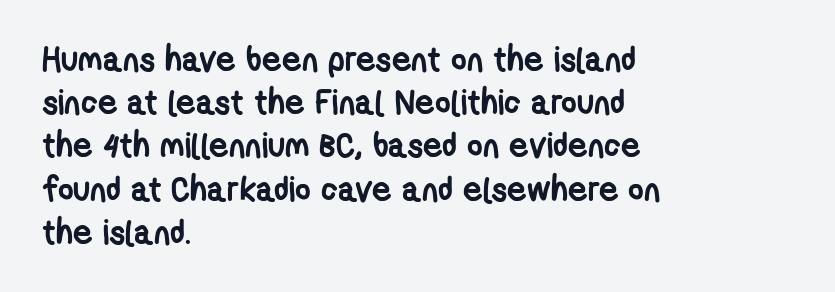
{"serif": "no", "bold": "yes", "weight": "semibold", "width": "condensed", "stroke_contrast": "low", "x_height": "medium", "monospaced": "no", "underline": "no", "align": "left", "line_spacing": "normal", "line_spacing_ratio": 1.27, "letter_spacing": "normal", "letter_spacing_em": 0.0, "glyph_px": 34}
